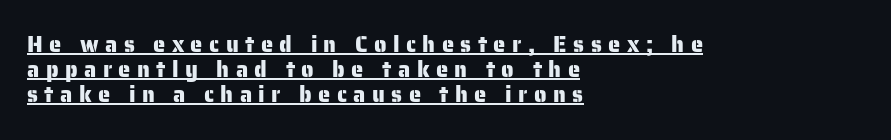
The lettering stays uniformly vertical, giving the passage a roman look. A student would call this left alignment; a typographer would say flush left, rag right. Caption: expanded tracking, letters set apart. The typesetter has applied underlining to the passage shown.
